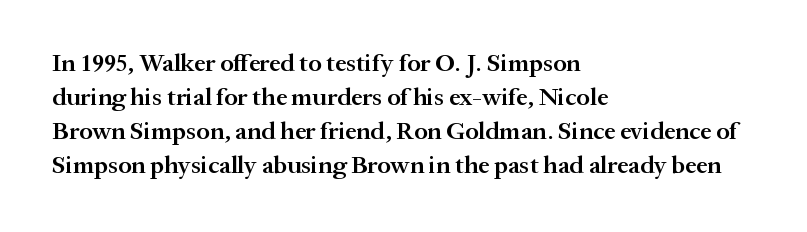
Do the letters lean? They stand straight. Set as a demibold, roughly 600 on the weight scale. Interline gaps are of average width in this sample. Has an underline been added? It has not. In CSS terms this would be text-align: left. The passage shown has conventional tracking throughout.
